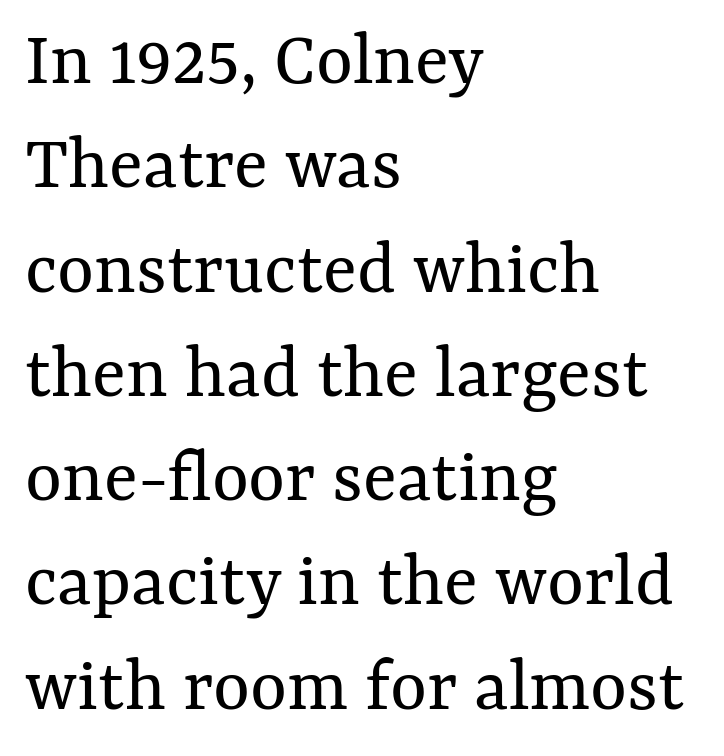
Q: Is the text bold? A: No.
Q: Is the text italic (slanted)? A: No, it is upright.
Q: Is the text underlined? A: No.
Q: How is the paragraph aligned? A: Left-aligned.
Q: Is the spacing between letters normal or unusually wide? A: Normal.
Q: Is the spacing between lines tight, normal or loose? A: Normal.
Q: Width (condensed, normal, or wide)? A: Normal.
Q: Stroke contrast? A: Medium.
Q: x-height? A: Medium.
Q: Monospaced? A: No.
